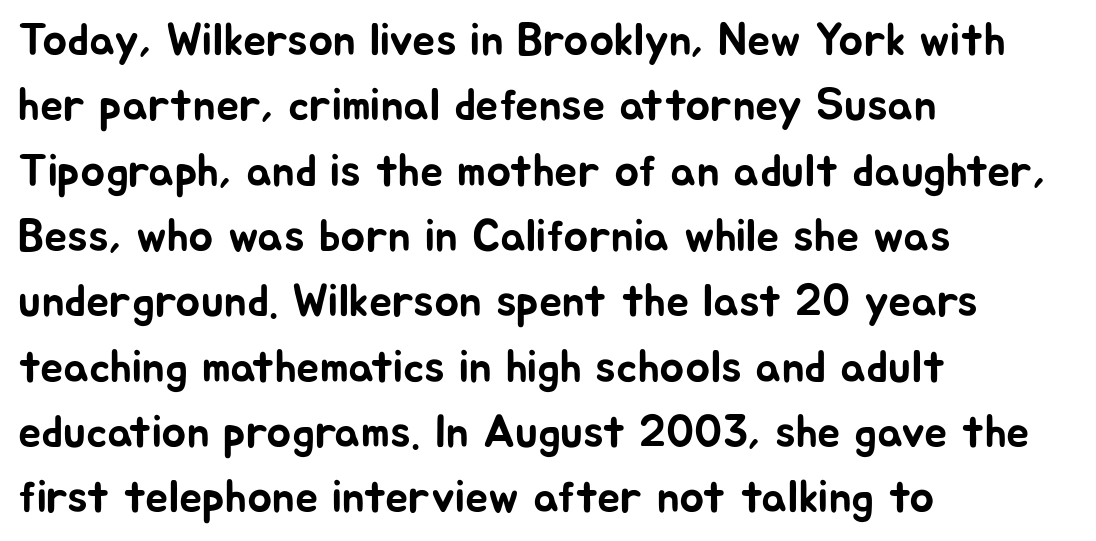
Q: Is the text italic (slanted)? A: No, it is upright.
Q: Is the typeface a serif or a sans-serif typeface? A: Sans-serif.
Q: Is the text underlined? A: No.
Q: How is the paragraph aligned? A: Left-aligned.
Q: Is the spacing between letters normal or unusually wide? A: Normal.
Q: Is the spacing between lines tight, normal or loose? A: Normal.
Q: Width (condensed, normal, or wide)? A: Normal.
Q: Stroke contrast? A: Low.
Q: x-height? A: Medium.
Q: Monospaced? A: No.
